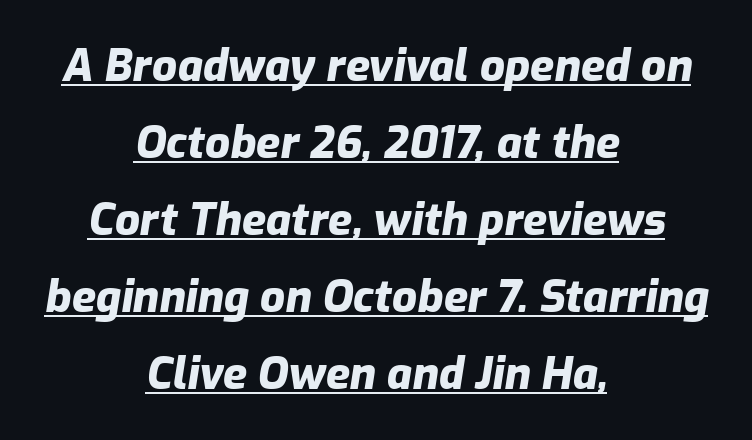
The image shows 44 px heavy type, italic (leaning right); set centered, line spacing 1.75x, normal letter spacing, underlined; low stroke contrast and a medium x-height.
